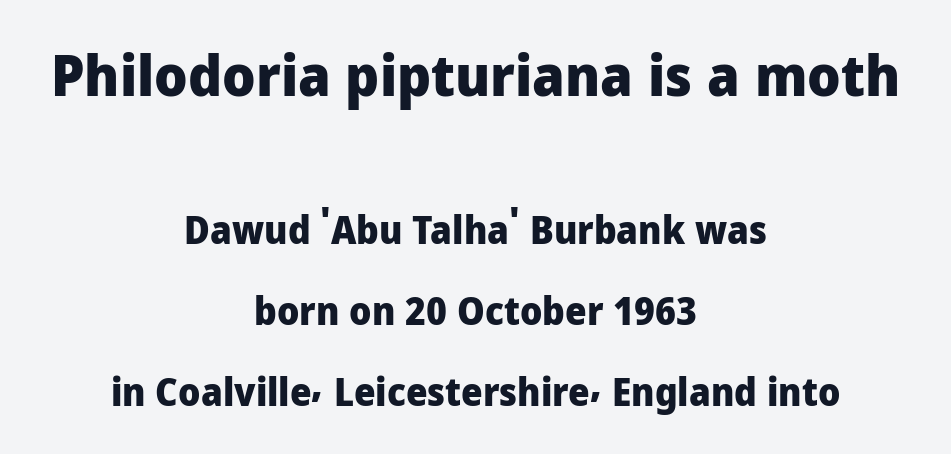
Q: Is the text bold? A: Yes.
Q: Is the text italic (slanted)? A: No, it is upright.
Q: Is the typeface a serif or a sans-serif typeface? A: Sans-serif.
Q: Is the text underlined? A: No.
Q: How is the paragraph aligned? A: Centered.
Q: Is the spacing between letters normal or unusually wide? A: Normal.
Q: Is the spacing between lines tight, normal or loose? A: Loose.
Q: Which block of text is set in a larger size, the first (top) or the second (bottom)? A: The first (top) one.
Q: Width (condensed, normal, or wide)? A: Normal.
Q: Stroke contrast? A: Low.
Q: x-height? A: Medium.
Q: Monospaced? A: No.
